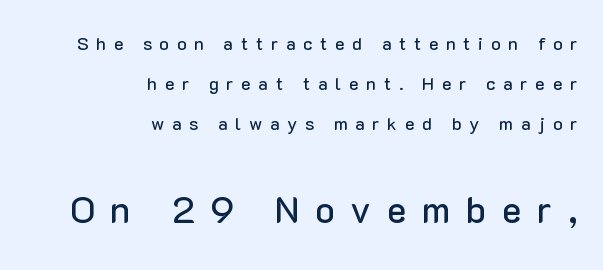
{"serif": "no", "italic": "no", "width": "normal", "stroke_contrast": "low", "x_height": "medium", "monospaced": "no", "underline": "no", "align": "right", "line_spacing": "loose", "line_spacing_ratio": 2.22, "letter_spacing": "wide", "letter_spacing_em": 0.42, "larger_block": "second", "size_ratio": 2.06, "glyph_px": 37}
